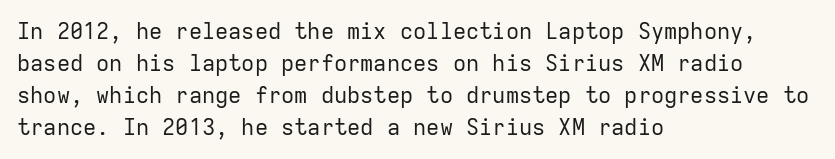
The image shows 22 px text type, upright; set left-aligned, normal line spacing (1.45x), normal letter spacing, not underlined.
